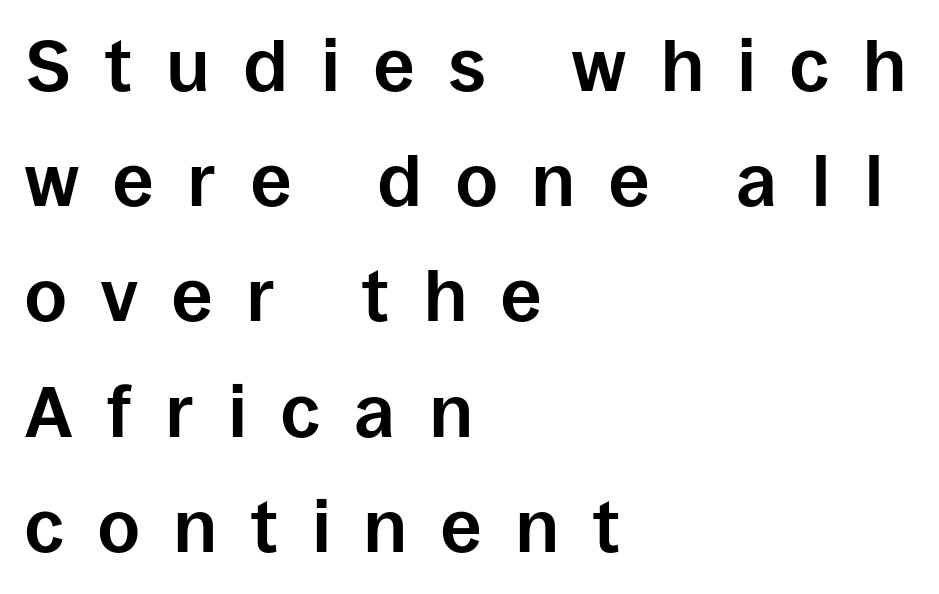
Vertical strokes here are truly vertical. I'd call this a sans setting — the letters go barefoot. The letters are spread apart with noticeably loose tracking. Underlining? Definitely not there. These lines are rendered in a variable-pitch font.
